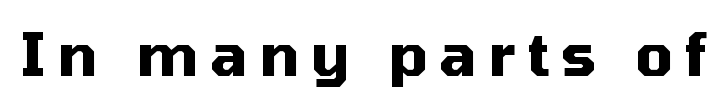
{"serif": "no", "italic": "no", "bold": "yes", "weight": "heavy", "width": "normal", "stroke_contrast": "medium", "x_height": "medium", "monospaced": "no", "underline": "no", "letter_spacing": "wide", "letter_spacing_em": 0.2, "glyph_px": 59}
